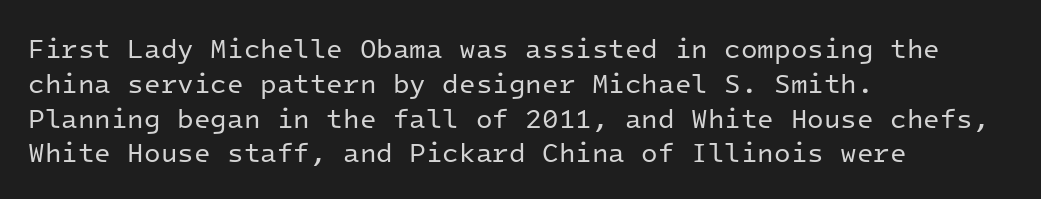
{"italic": "no", "bold": "no", "underline": "no", "align": "left", "line_spacing": "normal", "line_spacing_ratio": 1.29, "letter_spacing": "normal", "letter_spacing_em": 0.0, "glyph_px": 27}
